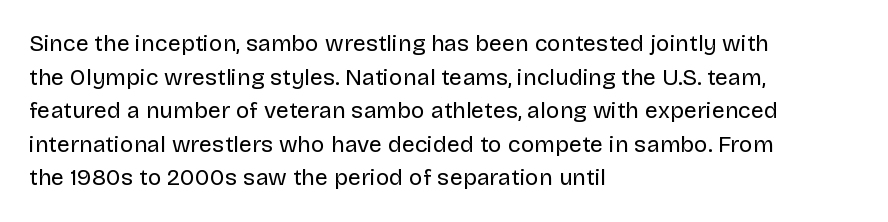
Q: Is the text bold? A: No.
Q: Is the text italic (slanted)? A: No, it is upright.
Q: Is the text underlined? A: No.
Q: How is the paragraph aligned? A: Left-aligned.
Q: Is the spacing between letters normal or unusually wide? A: Normal.
Q: Is the spacing between lines tight, normal or loose? A: Normal.
